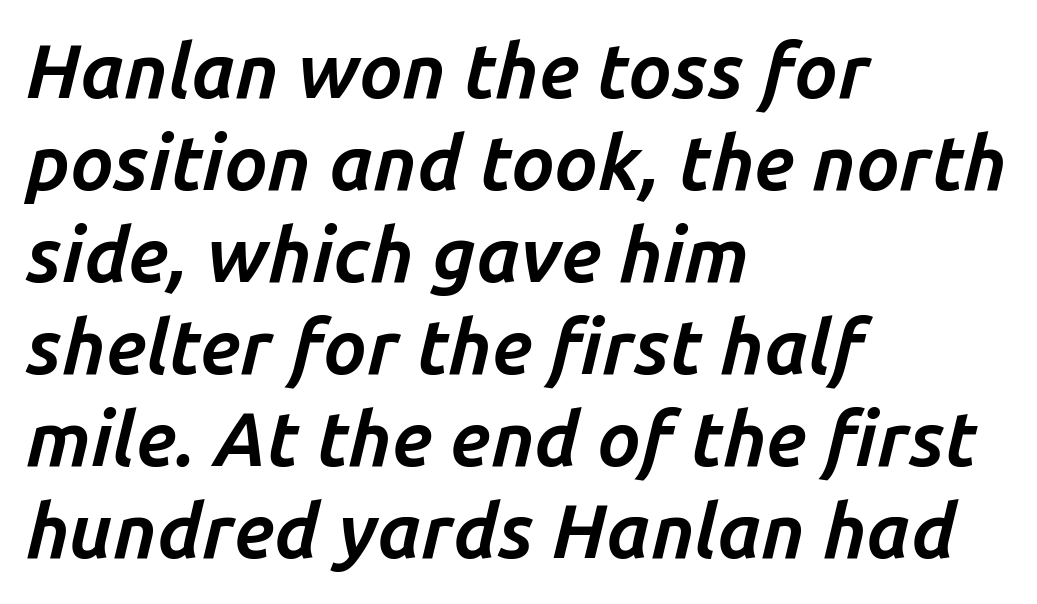
Q: Is the text bold? A: Yes.
Q: Is the text italic (slanted)? A: Yes, it leans right by about 14 degrees.
Q: Is the text underlined? A: No.
Q: How is the paragraph aligned? A: Left-aligned.
Q: Is the spacing between letters normal or unusually wide? A: Normal.
Q: Width (condensed, normal, or wide)? A: Normal.
Q: Stroke contrast? A: Low.
Q: x-height? A: Medium.
Q: Monospaced? A: No.
